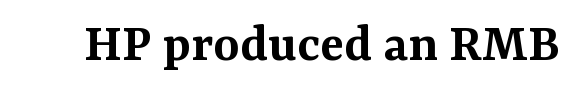
{"serif": "yes", "italic": "no", "bold": "semi", "weight": "semibold", "width": "normal", "stroke_contrast": "medium", "x_height": "medium", "monospaced": "no", "underline": "no", "letter_spacing": "normal", "letter_spacing_em": 0.0, "glyph_px": 56}
